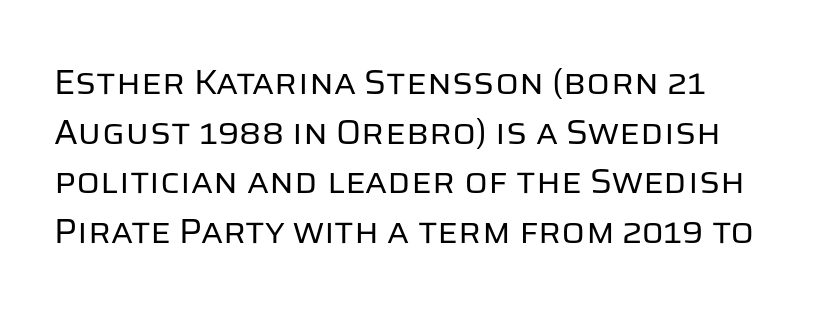
The image shows 35 px regular-weight sans-serif type, upright; set normal line spacing (1.42x), normal letter spacing, not underlined; low stroke contrast and a large x-height.
